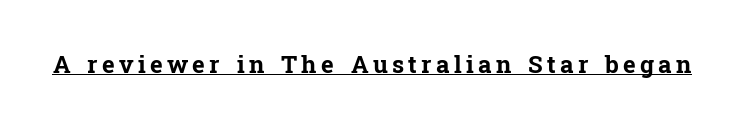
Q: Is the text bold? A: Yes.
Q: Is the text italic (slanted)? A: No, it is upright.
Q: Is the text underlined? A: Yes.
